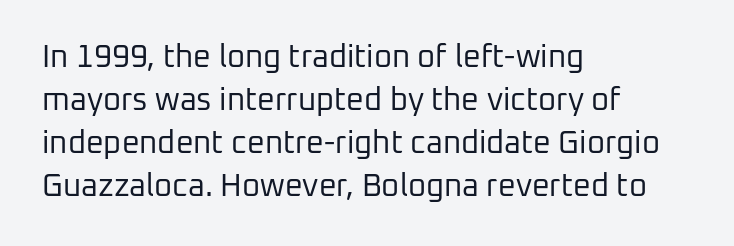
Q: Is the text bold? A: No.
Q: Is the text italic (slanted)? A: No, it is upright.
Q: Is the typeface a serif or a sans-serif typeface? A: Sans-serif.
Q: Is the text underlined? A: No.
Q: How is the paragraph aligned? A: Left-aligned.
Q: Is the spacing between letters normal or unusually wide? A: Normal.
Q: Is the spacing between lines tight, normal or loose? A: Normal.
Q: Width (condensed, normal, or wide)? A: Normal.
Q: Stroke contrast? A: Low.
Q: x-height? A: Medium.
Q: Monospaced? A: No.
